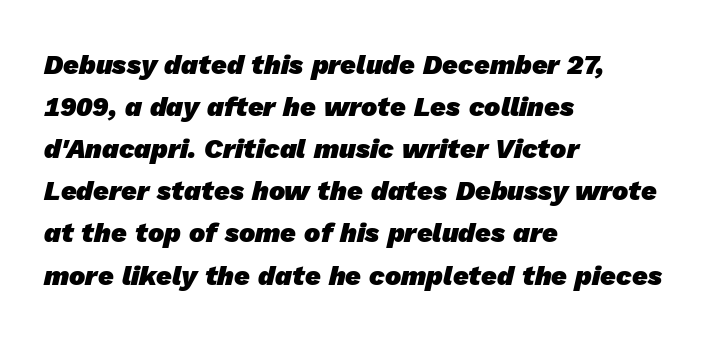
Q: Is the text bold? A: Yes.
Q: Is the text underlined? A: No.
Q: How is the paragraph aligned? A: Left-aligned.
Q: Is the spacing between letters normal or unusually wide? A: Normal.
Q: Is the spacing between lines tight, normal or loose? A: Normal.
